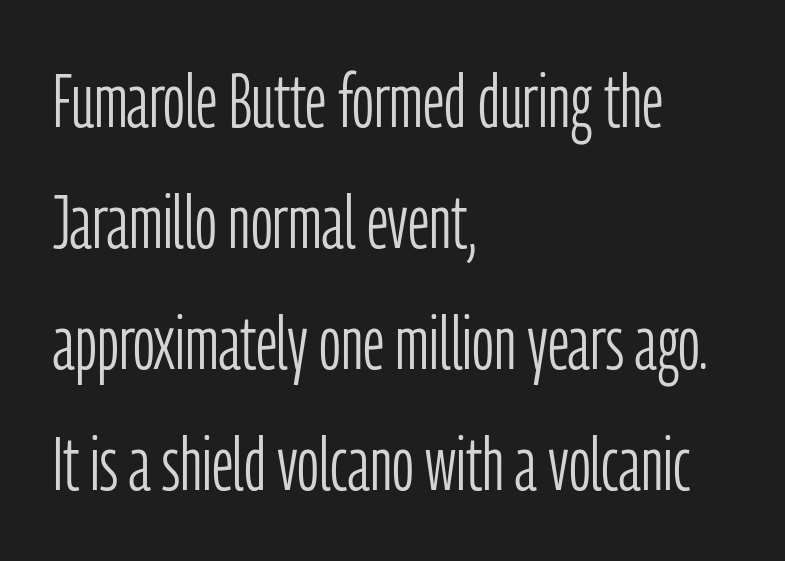
Q: Is the text bold? A: No.
Q: Is the text italic (slanted)? A: No, it is upright.
Q: Is the typeface a serif or a sans-serif typeface? A: Sans-serif.
Q: Is the text underlined? A: No.
Q: How is the paragraph aligned? A: Left-aligned.
Q: Is the spacing between letters normal or unusually wide? A: Normal.
Q: Is the spacing between lines tight, normal or loose? A: Normal.
Q: Width (condensed, normal, or wide)? A: Condensed.
Q: Stroke contrast? A: Low.
Q: x-height? A: Medium.
Q: Monospaced? A: No.
